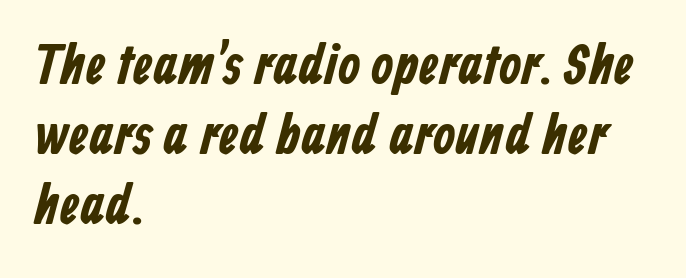
The image shows 57 px condensed sans-serif type; set left-aligned, line spacing 1.23x, normal letter spacing, not underlined; low stroke contrast and a medium x-height.
